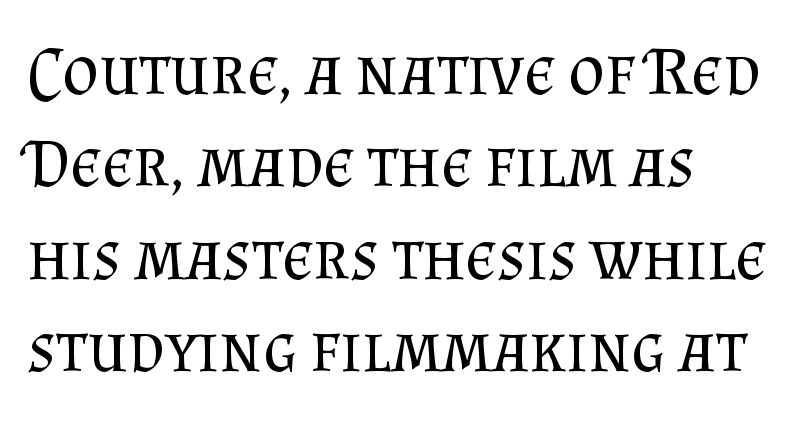
{"serif": "yes", "italic": "no", "bold": "no", "weight": "regular", "width": "normal", "stroke_contrast": "medium", "x_height": "small", "monospaced": "no", "underline": "no", "align": "left", "line_spacing": "normal", "line_spacing_ratio": 1.32, "letter_spacing": "normal", "letter_spacing_em": 0.0, "glyph_px": 70}
